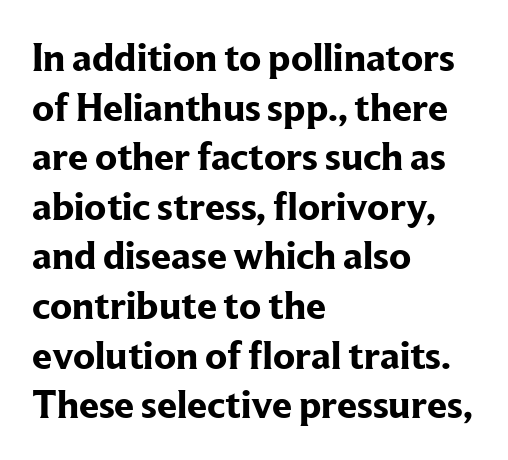
The image shows 40 px bold serif type, upright; set left-aligned, line spacing 1.24x, normal letter spacing, not underlined; low stroke contrast and a medium x-height.
